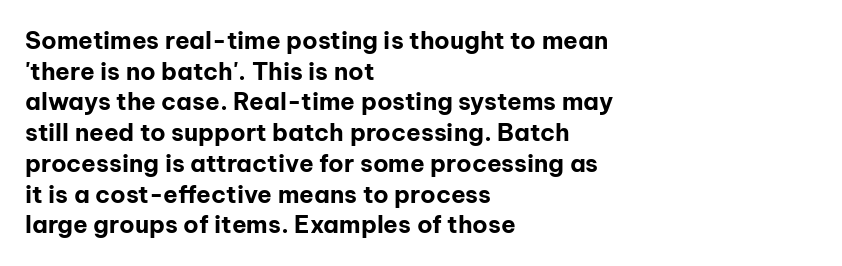
The image shows 24 px bold type, upright; set left-aligned, normal line spacing (1.28x), normal letter spacing, not underlined.
